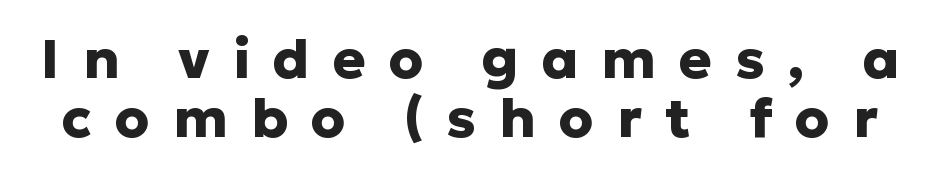
The image shows 55 px heavy sans-serif type, upright; set tight line spacing (1.07x), unusually wide letter spacing (+0.42 em), not underlined; low stroke contrast and a medium x-height.
